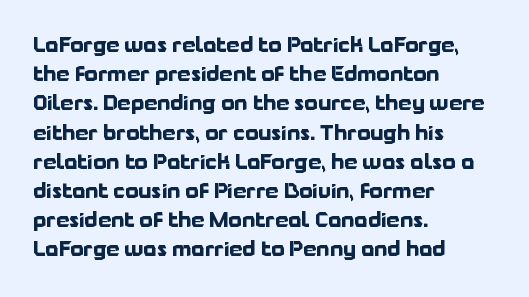
The image shows 21 px bold type, upright; set left-aligned, normal line spacing (1.39x), normal letter spacing, not underlined.
